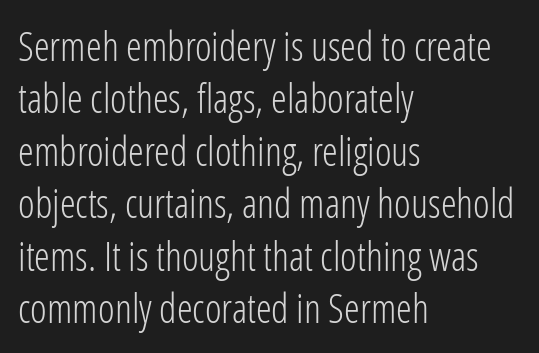
Characters follow at the spacing the type designer built in. Italic? Not at all — the glyphs are vertical. One-word summary of the alignment: left. Whoever set this chose a conventional vertical rhythm.
